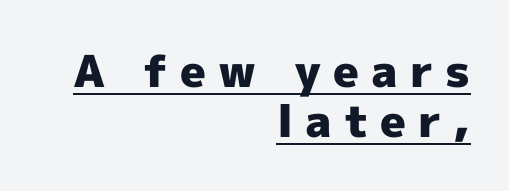
Here the designer chose a conventional face with non-uniform glyph widths. The glyphs have the mass of a bold cut. The passage shown is underscored from start to finish. The passage shown is typeset with a sans-serif family. Does the lettering tilt? It doesn't — this is upright.
